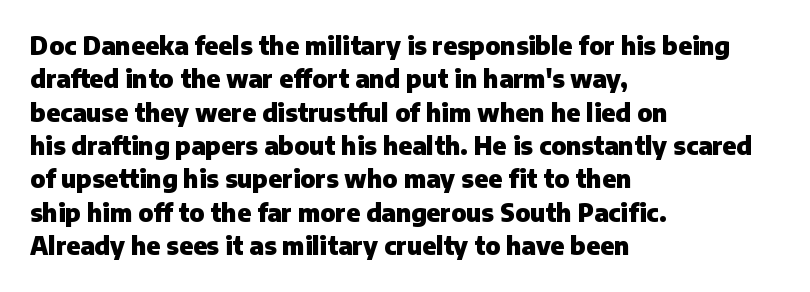
Q: Is the text bold? A: Yes.
Q: Is the text italic (slanted)? A: No, it is upright.
Q: Is the text underlined? A: No.
Q: How is the paragraph aligned? A: Left-aligned.
Q: Is the spacing between letters normal or unusually wide? A: Normal.
Q: Is the spacing between lines tight, normal or loose? A: Normal.
